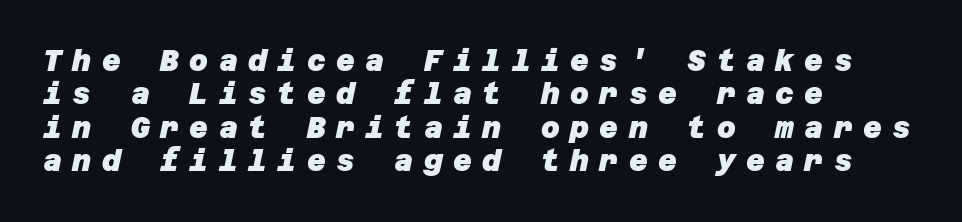
The image shows 29 px heavy sans-serif type; set left-aligned, tight line spacing (1.15x), unusually wide letter spacing (+0.36 em), not underlined; low stroke contrast and a large x-height.
